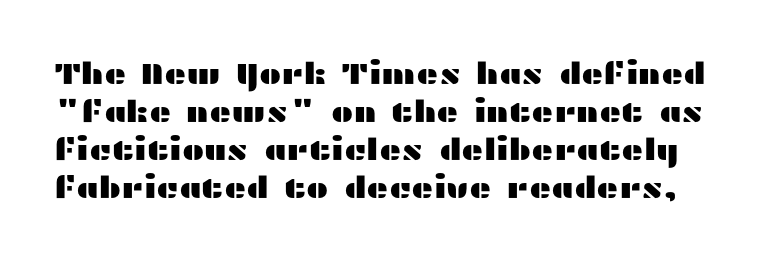
The image shows 30 px wide sans-serif type, upright; set normal line spacing (1.27x), normal letter spacing, not underlined; medium stroke contrast and a medium x-height.
